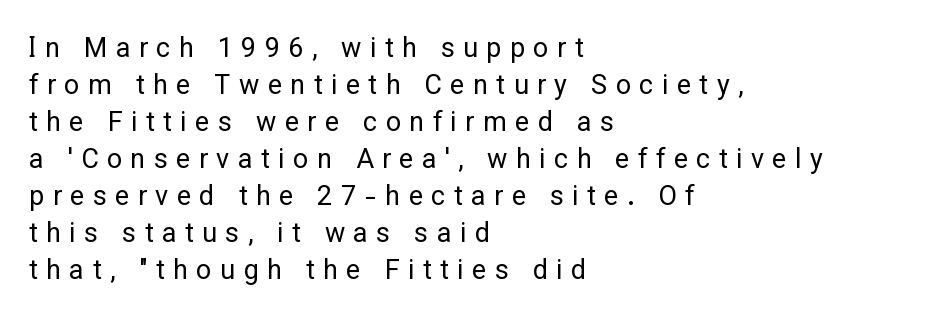
The image shows 27 px text type, upright; set left-aligned, normal line spacing (1.37x), unusually wide letter spacing (+0.31 em), not underlined.
